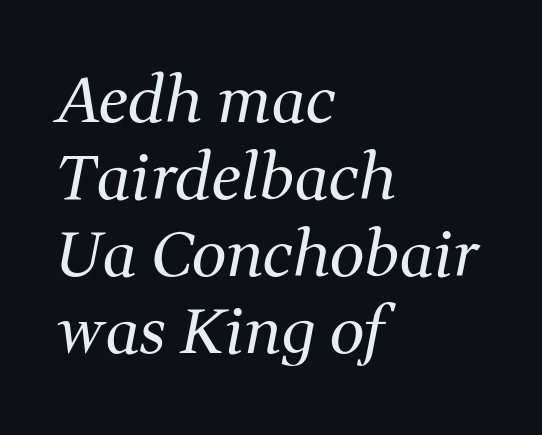
Q: Is the text bold? A: No.
Q: Is the text italic (slanted)? A: Yes, it leans right by about 11 degrees.
Q: Is the typeface a serif or a sans-serif typeface? A: Serif.
Q: Is the text underlined? A: No.
Q: How is the paragraph aligned? A: Left-aligned.
Q: Is the spacing between letters normal or unusually wide? A: Normal.
Q: Width (condensed, normal, or wide)? A: Normal.
Q: Stroke contrast? A: Medium.
Q: x-height? A: Medium.
Q: Monospaced? A: No.
